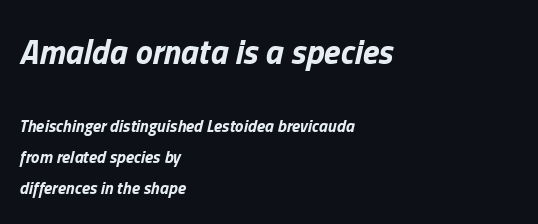
Q: Is the text bold? A: Yes.
Q: Is the text italic (slanted)? A: Yes, it leans right by about 13 degrees.
Q: Is the text underlined? A: No.
Q: How is the paragraph aligned? A: Left-aligned.
Q: Is the spacing between letters normal or unusually wide? A: Normal.
Q: Which block of text is set in a larger size, the first (top) or the second (bottom)? A: The first (top) one.
Q: Width (condensed, normal, or wide)? A: Normal.
Q: Stroke contrast? A: Low.
Q: x-height? A: Medium.
Q: Monospaced? A: No.
